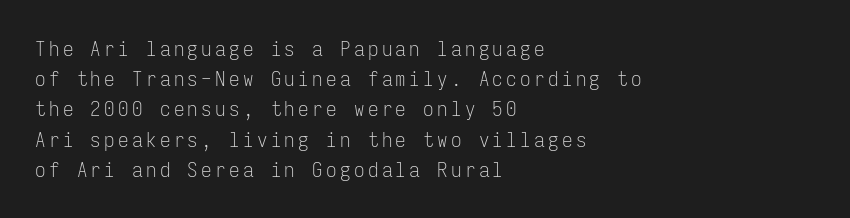
Q: Is the text bold? A: No.
Q: Is the text italic (slanted)? A: No, it is upright.
Q: Is the text underlined? A: No.
Q: How is the paragraph aligned? A: Left-aligned.
Q: Is the spacing between lines tight, normal or loose? A: Normal.
